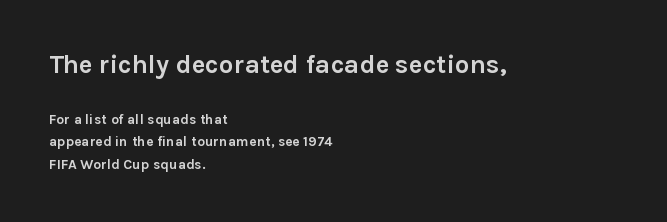
The image shows 26 px bold type, upright; set left-aligned, normal line spacing (1.59x), normal letter spacing, not underlined; the first (top) block is 1.86x larger.
